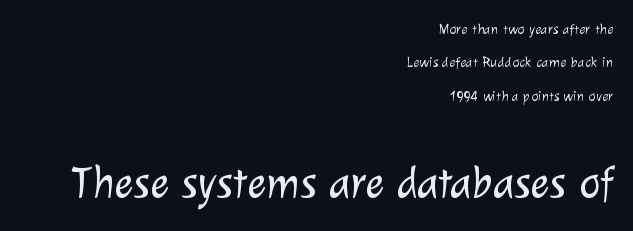
The image shows 45 px light sans-serif type; set right-aligned, loose line spacing (2.23x), normal letter spacing, not underlined; the second (bottom) block is 3.0x larger; low stroke contrast and a medium x-height.
